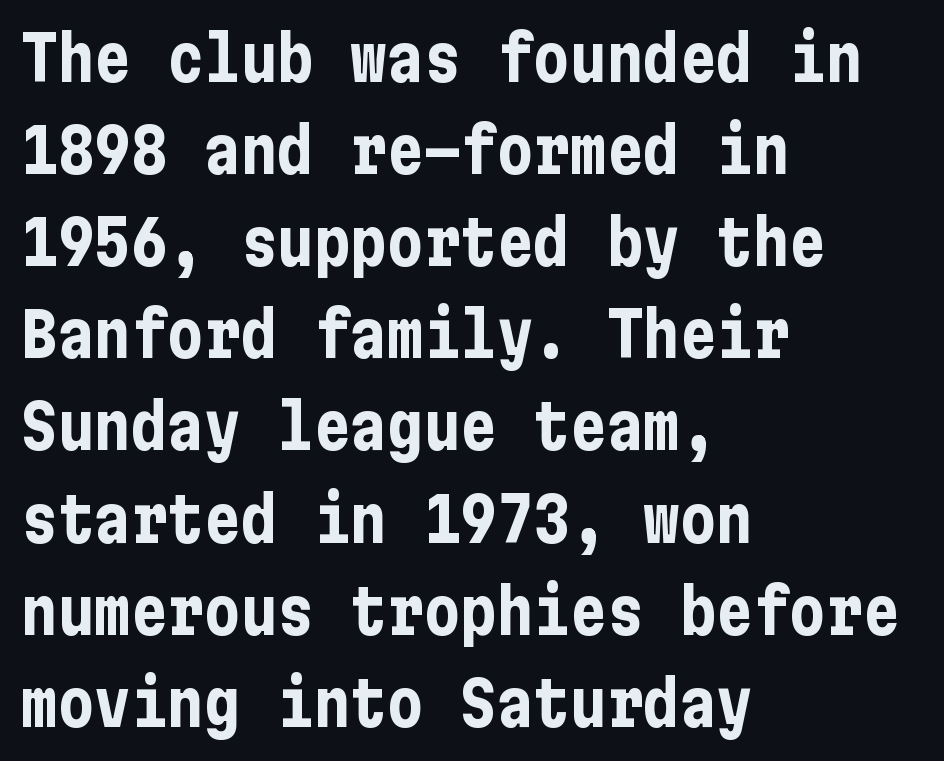
Q: Is the text bold? A: Yes.
Q: Is the text italic (slanted)? A: No, it is upright.
Q: Is the typeface a serif or a sans-serif typeface? A: Sans-serif.
Q: Is the text underlined? A: No.
Q: How is the paragraph aligned? A: Left-aligned.
Q: Is the spacing between letters normal or unusually wide? A: Normal.
Q: Is the spacing between lines tight, normal or loose? A: Normal.
Q: Width (condensed, normal, or wide)? A: Condensed.
Q: Stroke contrast? A: Low.
Q: x-height? A: Medium.
